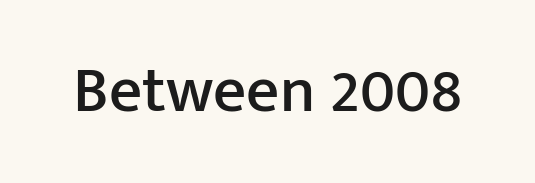
The passage shown is typed in a proportional face where columns would drift. Do the letters lean? They stand straight. Each row of text sits above clean, open space. Each word holds together tightly as a unit, with standard inter-letter gaps. This rendering employs a face without finishing strokes, i.e., a sans-serif.
